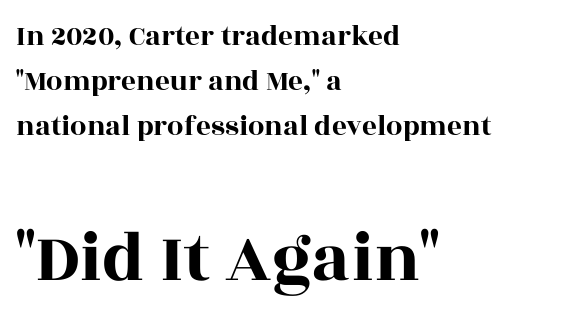
{"serif": "yes", "italic": "no", "width": "wide", "x_height": "large", "monospaced": "no", "underline": "no", "align": "left", "line_spacing": "normal", "line_spacing_ratio": 1.55, "letter_spacing": "normal", "letter_spacing_em": 0.0, "larger_block": "second", "size_ratio": 2.48, "glyph_px": 72}
